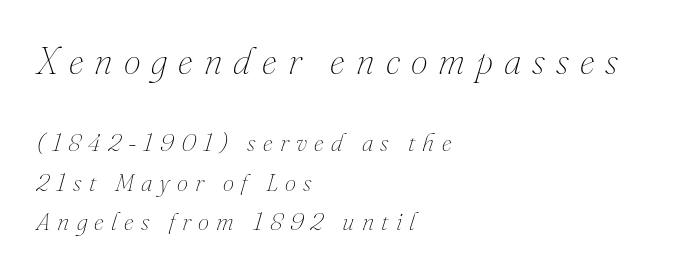
Q: Is the text bold? A: No.
Q: Is the text italic (slanted)? A: Yes, it leans right by about 16 degrees.
Q: Is the text underlined? A: No.
Q: How is the paragraph aligned? A: Left-aligned.
Q: Is the spacing between letters normal or unusually wide? A: Unusually wide.
Q: Is the spacing between lines tight, normal or loose? A: Normal.
Q: Which block of text is set in a larger size, the first (top) or the second (bottom)? A: The first (top) one.
Q: Width (condensed, normal, or wide)? A: Normal.
Q: Stroke contrast? A: Medium.
Q: x-height? A: Small.
Q: Monospaced? A: No.
